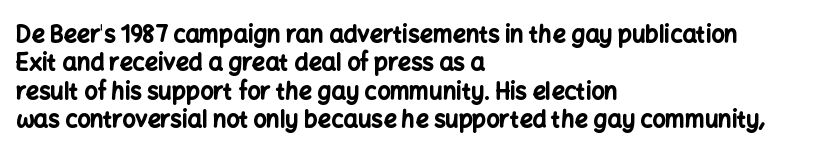
Plain, unruled lines of type. Heft: maximum for text — a bold. The tracking reads as untouched default to a designer's eye. Nope, not italic — everything's standing straight.
